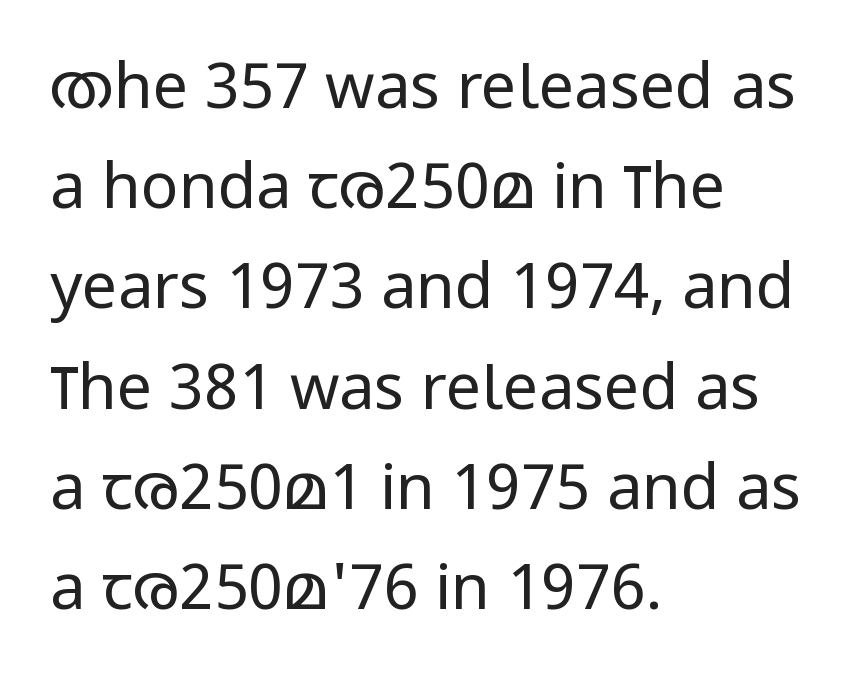
{"serif": "no", "italic": "no", "bold": "no", "weight": "regular", "width": "condensed", "stroke_contrast": "low", "x_height": "large", "monospaced": "no", "underline": "no", "align": "left", "line_spacing": "normal", "line_spacing_ratio": 1.59, "letter_spacing": "normal", "letter_spacing_em": 0.0, "glyph_px": 63}
